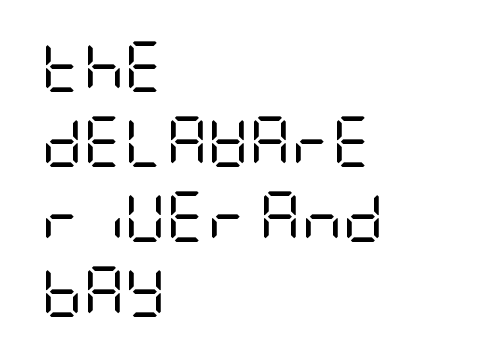
Q: Is the text bold? A: No.
Q: Is the text italic (slanted)? A: No, it is upright.
Q: Is the typeface a serif or a sans-serif typeface? A: Sans-serif.
Q: Is the text underlined? A: No.
Q: How is the paragraph aligned? A: Left-aligned.
Q: Is the spacing between letters normal or unusually wide? A: Normal.
Q: Is the spacing between lines tight, normal or loose? A: Normal.
Q: Width (condensed, normal, or wide)? A: Condensed.
Q: Stroke contrast? A: Low.
Q: x-height? A: Large.
